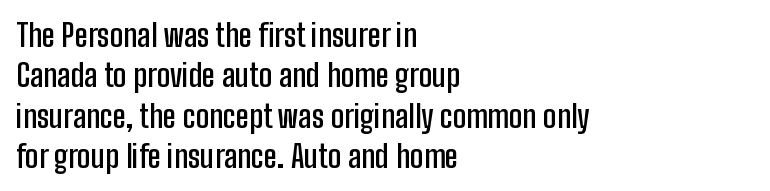
Regarding serifs, this sample does without them. Tall strokes in this sample are plumb rather than angled. Letter spacing: default. Horizontal alignment here is leftward, the default for most running prose.
